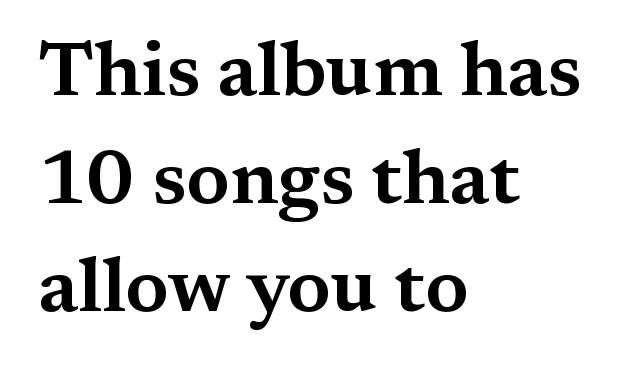
{"serif": "yes", "italic": "no", "width": "wide", "stroke_contrast": "medium", "x_height": "medium", "monospaced": "no", "underline": "no", "align": "left", "line_spacing": "normal", "line_spacing_ratio": 1.4, "letter_spacing": "normal", "letter_spacing_em": 0.0, "glyph_px": 77}
